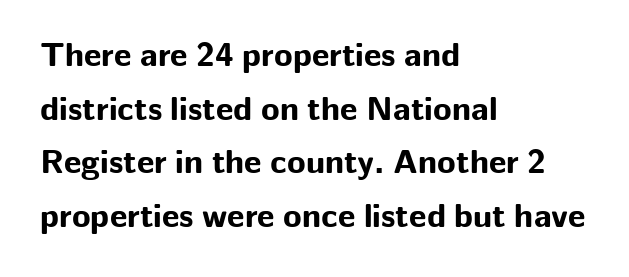
Q: Is the text bold? A: Yes.
Q: Is the text italic (slanted)? A: No, it is upright.
Q: Is the typeface a serif or a sans-serif typeface? A: Sans-serif.
Q: Is the text underlined? A: No.
Q: How is the paragraph aligned? A: Left-aligned.
Q: Is the spacing between letters normal or unusually wide? A: Normal.
Q: Is the spacing between lines tight, normal or loose? A: Normal.
Q: Width (condensed, normal, or wide)? A: Normal.
Q: Stroke contrast? A: Low.
Q: x-height? A: Medium.
Q: Monospaced? A: No.
